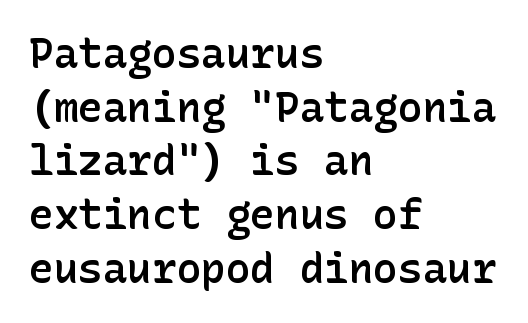
{"serif": "no", "italic": "no", "bold": "semi", "weight": "semibold", "width": "normal", "stroke_contrast": "low", "x_height": "medium", "underline": "no", "align": "left", "line_spacing": "normal", "line_spacing_ratio": 1.31, "letter_spacing": "normal", "letter_spacing_em": 0.0, "glyph_px": 41}
